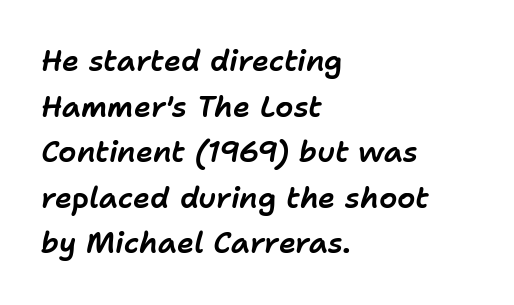
The image shows 29 px text type, italic (leaning right); set left-aligned, normal line spacing (1.57x), normal letter spacing, not underlined; low stroke contrast and a medium x-height.
